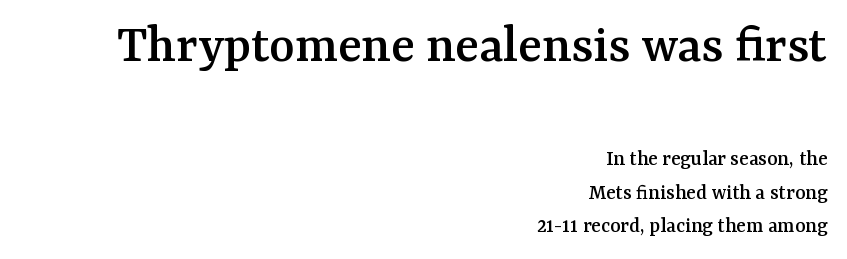
{"serif": "yes", "italic": "no", "width": "normal", "stroke_contrast": "medium", "x_height": "medium", "monospaced": "no", "underline": "no", "align": "right", "line_spacing": "normal", "line_spacing_ratio": 1.53, "letter_spacing": "normal", "letter_spacing_em": 0.0, "larger_block": "first", "size_ratio": 2.5, "glyph_px": 55}
